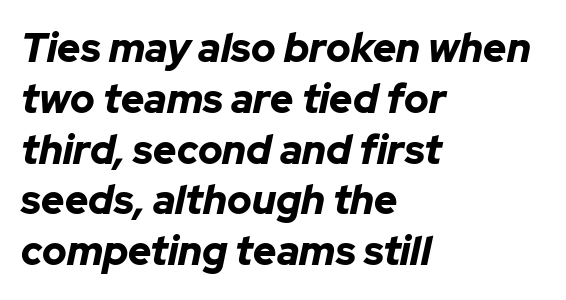
The image shows 40 px bold type, italic (leaning right); set left-aligned, normal line spacing (1.27x), normal letter spacing, not underlined; low stroke contrast and a medium x-height.
